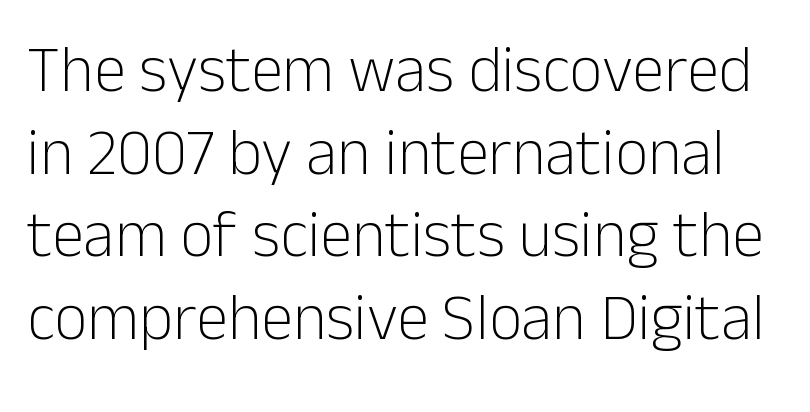
{"serif": "no", "italic": "no", "bold": "no", "weight": "light", "width": "normal", "stroke_contrast": "low", "x_height": "medium", "monospaced": "no", "underline": "no", "line_spacing": "normal", "line_spacing_ratio": 1.27, "letter_spacing": "normal", "letter_spacing_em": 0.0, "glyph_px": 65}
